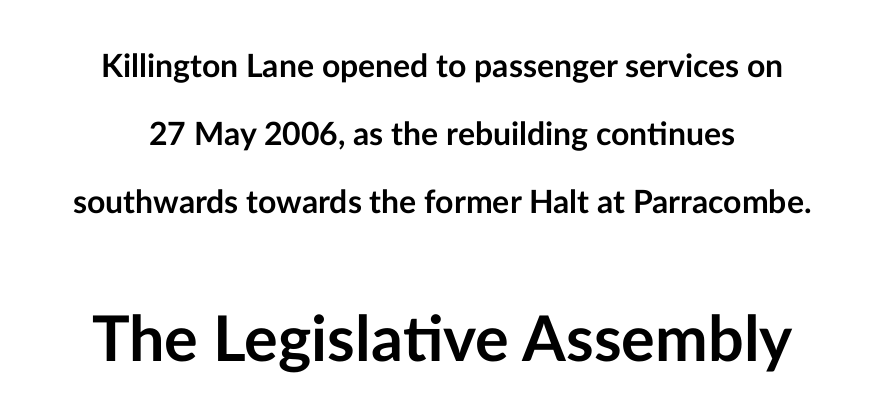
The image shows 63 px semibold sans-serif type, upright; set loose line spacing (2.13x), normal letter spacing, not underlined; the second (bottom) block is 1.97x larger; low stroke contrast and a medium x-height.
